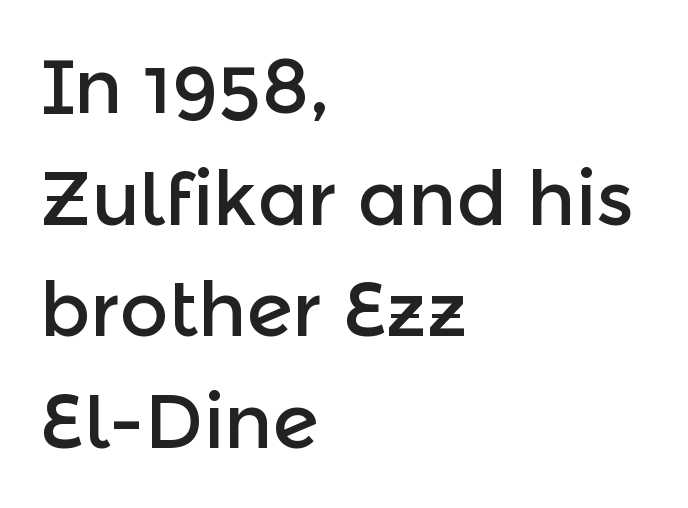
The string is rendered with underlining switched off. The rendering uses natural spacing where letterforms have individual widths. The letters stand straight up with perfectly vertical stems. Short and long lines alike share a common starting point at left. No extra tracking has been applied to these lines.
